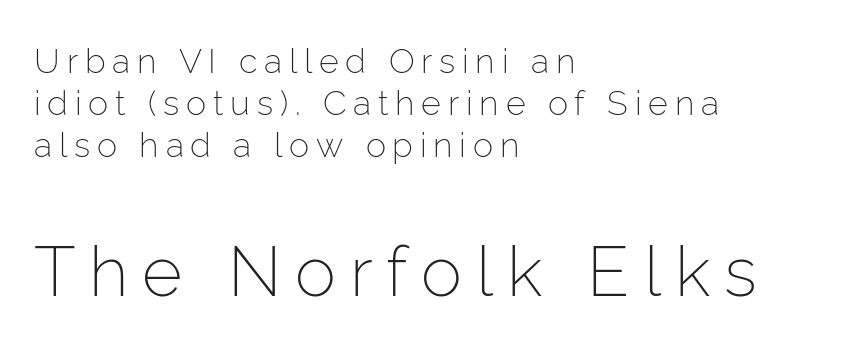
Q: Is the text bold? A: No.
Q: Is the text italic (slanted)? A: No, it is upright.
Q: Is the typeface a serif or a sans-serif typeface? A: Sans-serif.
Q: Is the text underlined? A: No.
Q: How is the paragraph aligned? A: Left-aligned.
Q: Is the spacing between letters normal or unusually wide? A: Unusually wide.
Q: Which block of text is set in a larger size, the first (top) or the second (bottom)? A: The second (bottom) one.
Q: Width (condensed, normal, or wide)? A: Normal.
Q: Stroke contrast? A: Low.
Q: x-height? A: Medium.
Q: Monospaced? A: No.
